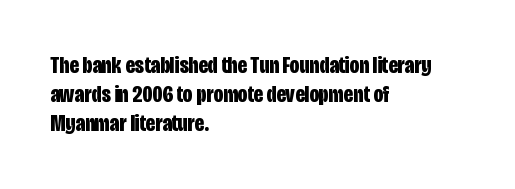
{"italic": "no", "bold": "yes", "underline": "no", "align": "left", "line_spacing_ratio": 1.21, "letter_spacing": "normal", "letter_spacing_em": 0.0, "glyph_px": 24}
